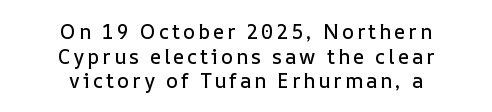
The image shows 20 px text type, upright; set centered, line spacing 1.23x, not underlined.
